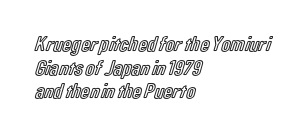
Does the copy run flush right? No — it runs flush left. The lines are packed closely together with very little leading. The letters sit at their default tracking, neither squeezed nor spread.
